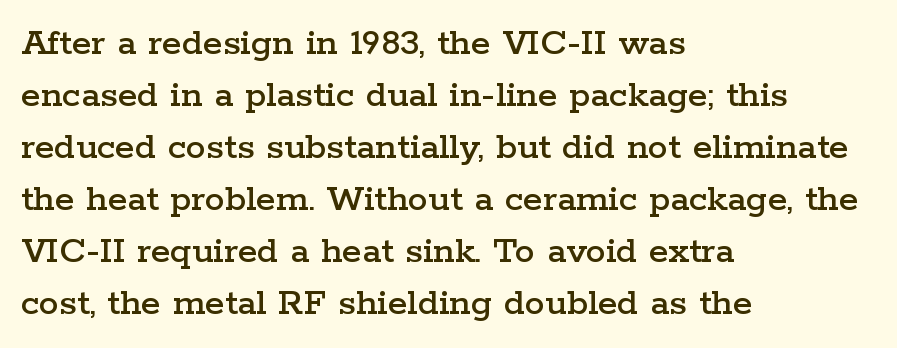
Leading: standard. Ordinary non-slanted type is in use. The strip under each line holds only bare page. Character widths vary here, with narrow letters taking less room than wide ones.
